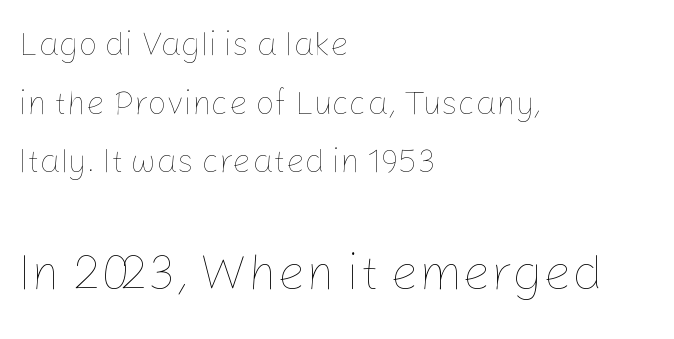
Unmarked baselines from the first word to the last. Do the characters align in a grid? No, the font is proportional. Layout note: lines flush left. Caption: upper text group reduced, lower text group enlarged.
